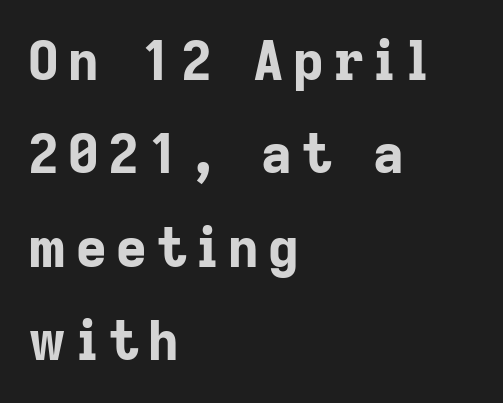
Q: Is the text bold? A: Yes.
Q: Is the text italic (slanted)? A: No, it is upright.
Q: Is the typeface a serif or a sans-serif typeface? A: Sans-serif.
Q: Is the text underlined? A: No.
Q: How is the paragraph aligned? A: Left-aligned.
Q: Width (condensed, normal, or wide)? A: Normal.
Q: Stroke contrast? A: Low.
Q: x-height? A: Medium.
Q: Monospaced? A: No.
